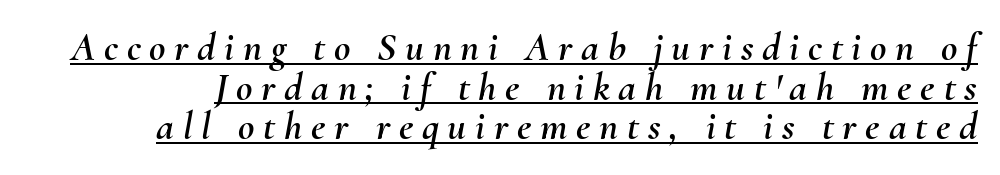
{"italic": "yes", "lean": "right", "slant_degrees": 10, "width": "normal", "stroke_contrast": "medium", "x_height": "small", "monospaced": "no", "underline": "yes", "line_spacing": "tight", "line_spacing_ratio": 0.99, "letter_spacing": "wide", "letter_spacing_em": 0.22, "glyph_px": 40}
